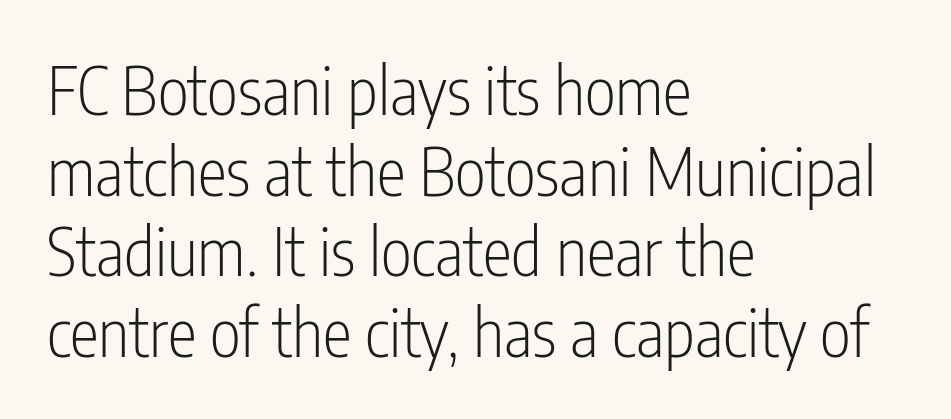
Q: Is the text bold? A: No.
Q: Is the text italic (slanted)? A: No, it is upright.
Q: Is the typeface a serif or a sans-serif typeface? A: Sans-serif.
Q: Is the text underlined? A: No.
Q: How is the paragraph aligned? A: Left-aligned.
Q: Is the spacing between letters normal or unusually wide? A: Normal.
Q: Width (condensed, normal, or wide)? A: Condensed.
Q: Stroke contrast? A: Low.
Q: x-height? A: Medium.
Q: Monospaced? A: No.
